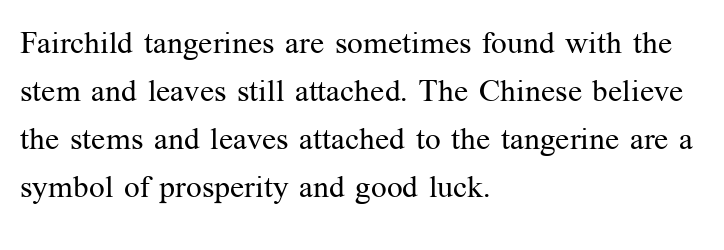
Weight class: somewhere from thin through regular. The lines sit at an ordinary, default distance from one another. Is this a fixed-width face? No — the glyphs have proportional, varying widths. When letters stand straight like this, we call the style roman or upright. Unlike a clean sans, this face finishes its strokes with serifs. You could call the tracking neutral — neither tight nor loose.
